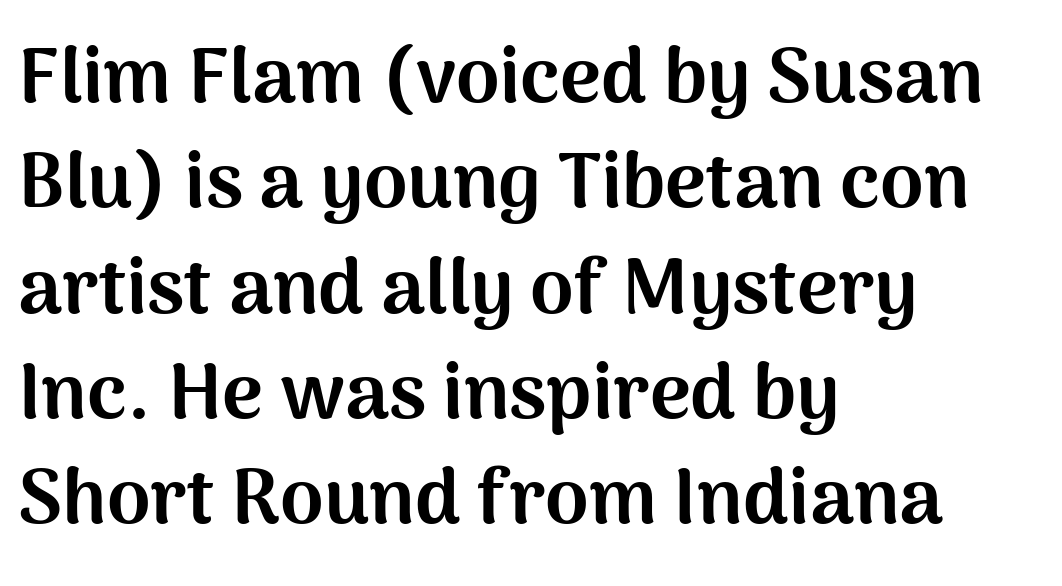
{"serif": "no", "italic": "no", "bold": "yes", "weight": "bold", "width": "normal", "stroke_contrast": "medium", "x_height": "medium", "monospaced": "no", "underline": "no", "align": "left", "line_spacing": "normal", "line_spacing_ratio": 1.35, "letter_spacing": "normal", "letter_spacing_em": 0.0, "glyph_px": 78}
